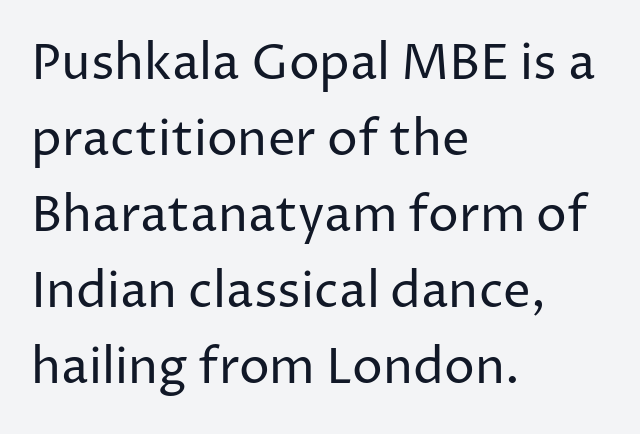
The image shows 49 px regular-weight sans-serif type, upright; set left-aligned, normal line spacing (1.55x), normal letter spacing, not underlined; low stroke contrast and a medium x-height.
